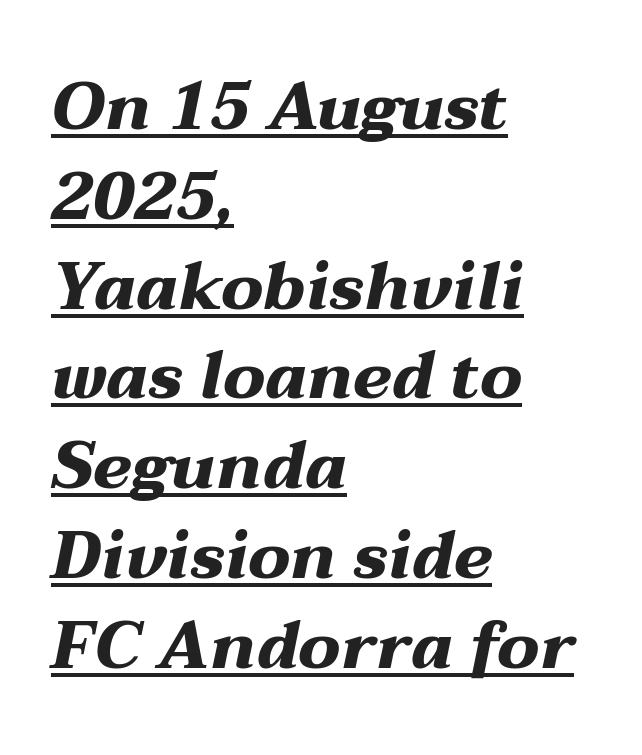
The rendering uses the underline text-decoration. Regular leading. A full-strength bold gives these letters their thick strokes. Leftover space on each line is placed entirely after the last word. Quick note: italic.
